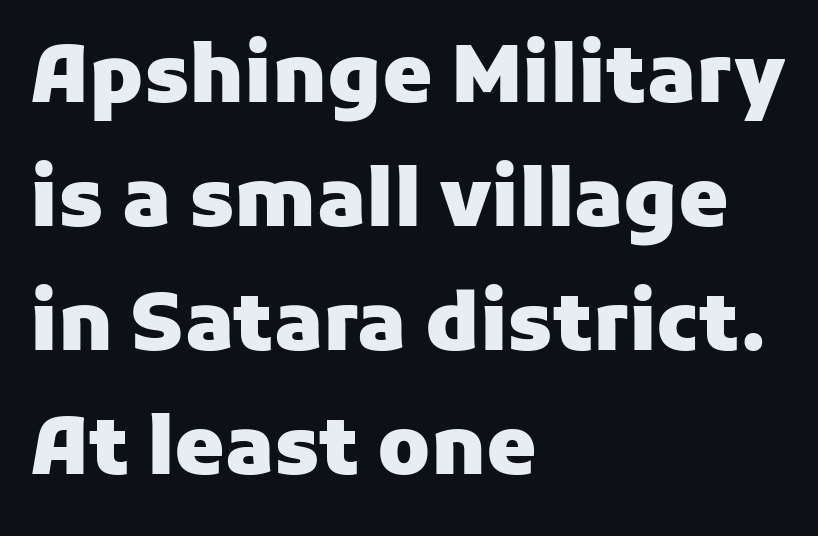
Character widths vary here, with narrow letters taking less room than wide ones. Baseline-to-baseline distance is the conventional proportion of letter height. Do the letters lean? They stand straight. Caption: bold face, heavy strokes. The typesetter chose a ragged-right arrangement here. How are the letters spaced? Ordinarily, with no added tracking.
